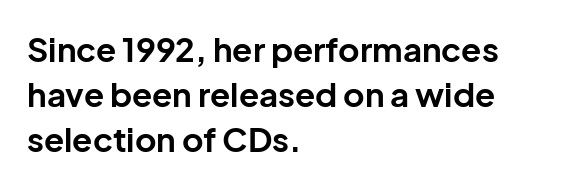
Whoever set this chose a conventional vertical rhythm. Are there feet on the stems? There aren't — it's a sans. Character widths vary here, with narrow letters taking less room than wide ones. Descenders hang freely into open space.
